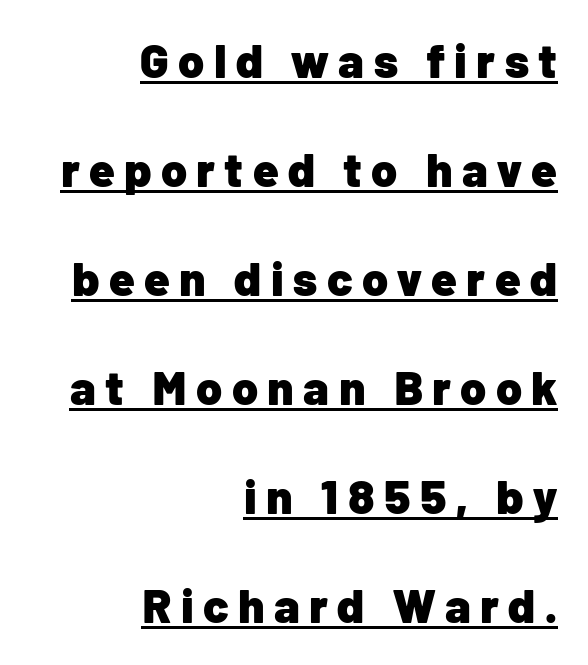
Q: Is the text bold? A: Yes.
Q: Is the text italic (slanted)? A: No, it is upright.
Q: Is the typeface a serif or a sans-serif typeface? A: Sans-serif.
Q: Is the text underlined? A: Yes.
Q: How is the paragraph aligned? A: Right-aligned.
Q: Is the spacing between letters normal or unusually wide? A: Unusually wide.
Q: Is the spacing between lines tight, normal or loose? A: Loose.
Q: Width (condensed, normal, or wide)? A: Normal.
Q: Stroke contrast? A: Low.
Q: x-height? A: Medium.
Q: Monospaced? A: No.
